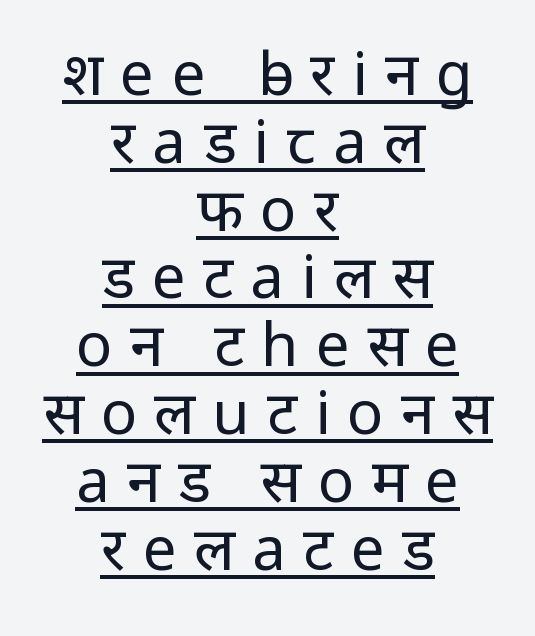
{"serif": "no", "italic": "no", "bold": "no", "weight": "regular", "width": "normal", "stroke_contrast": "low", "x_height": "medium", "monospaced": "no", "underline": "yes", "align": "center", "line_spacing": "tight", "line_spacing_ratio": 1.13, "letter_spacing": "wide", "letter_spacing_em": 0.29, "glyph_px": 60}
